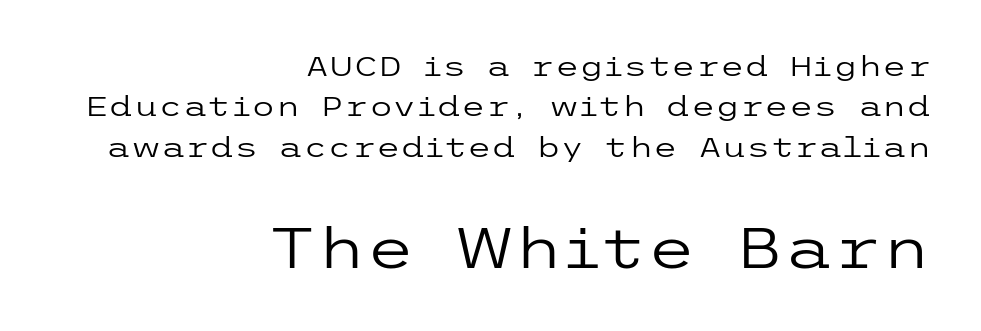
The image shows 56 px regular-weight, wide sans-serif type, upright; set right-aligned, normal line spacing (1.44x), normal letter spacing, not underlined; the second (bottom) block is 2.0x larger; low stroke contrast and a medium x-height.
